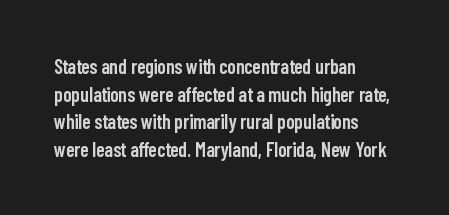
The rendering uses a moderate line-height, typical for paragraphs. Here the glyphs are tracked normally, forming tight word shapes. The lines are quadded left. Has an underline been added? It has not. The font is running at a semibold setting, under full bold.
